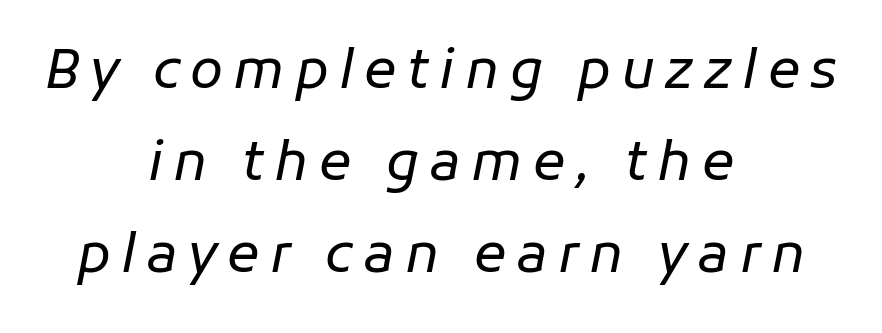
Rendered with sloped, italic letterforms. The passage shown is typed in a proportional face where columns would drift. One-word summary of the alignment: center. No heavy texture on the line: the type isn't bold.
